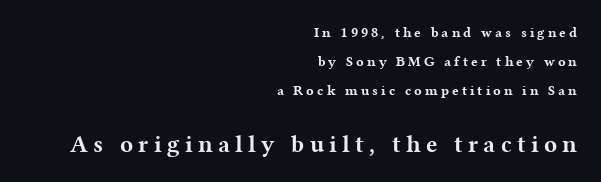
Airy leading. The rendering anchors every line to the right-hand side. This sample uses expanded letter spacing, leaving extra air between glyphs. The glyphs have the mass of a bold cut. Has an underline been added? It has not.
